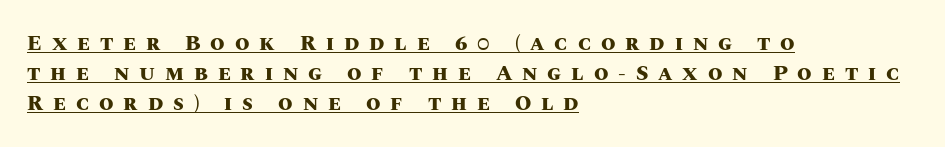
The image shows 21 px bold type, upright; set left-aligned, normal line spacing (1.42x), unusually wide letter spacing (+0.47 em), underlined.
